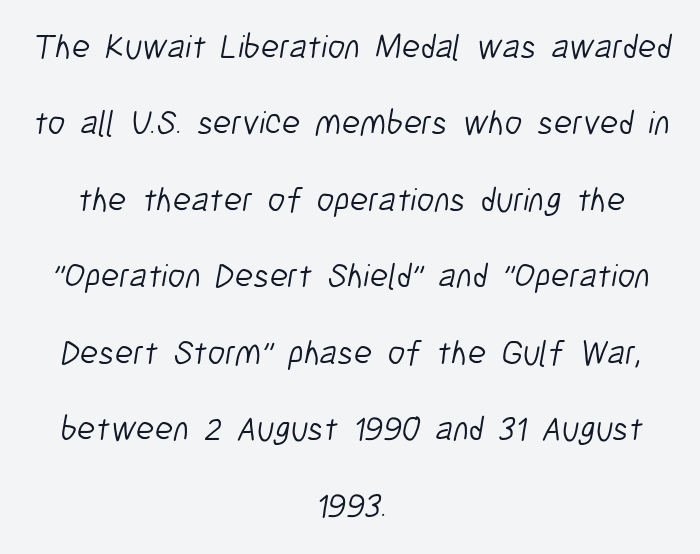
{"serif": "no", "bold": "no", "weight": "light", "width": "condensed", "stroke_contrast": "low", "x_height": "medium", "monospaced": "no", "underline": "no", "align": "center", "line_spacing": "loose", "line_spacing_ratio": 2.25, "letter_spacing": "normal", "letter_spacing_em": 0.0, "glyph_px": 34}
